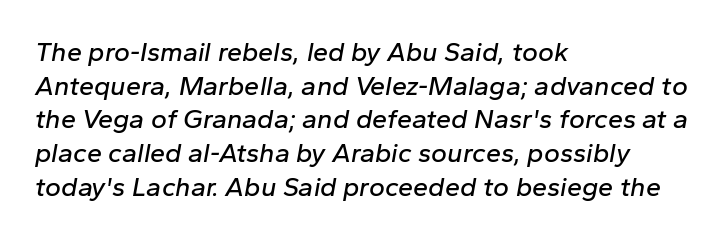
Visually the block forms a straight wall on the left and a jagged coastline on the right. Reading down the column, the eye jumps a familiar distance to each next line. The gap between lines stays unmarked. Tracking here is standard; glyphs follow each other at the usual distance.
